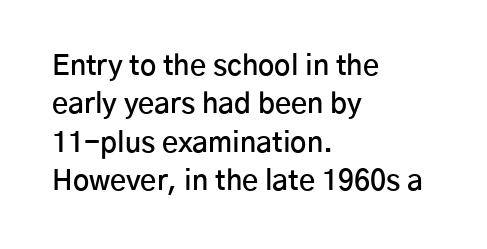
The zone under the glyphs is completely vacant. Style check: upright. You could not count columns in this text — the font is proportionally spaced. I'd call this a sans setting — the letters go barefoot. Glyph-to-glyph distance matches everyday printed text.
